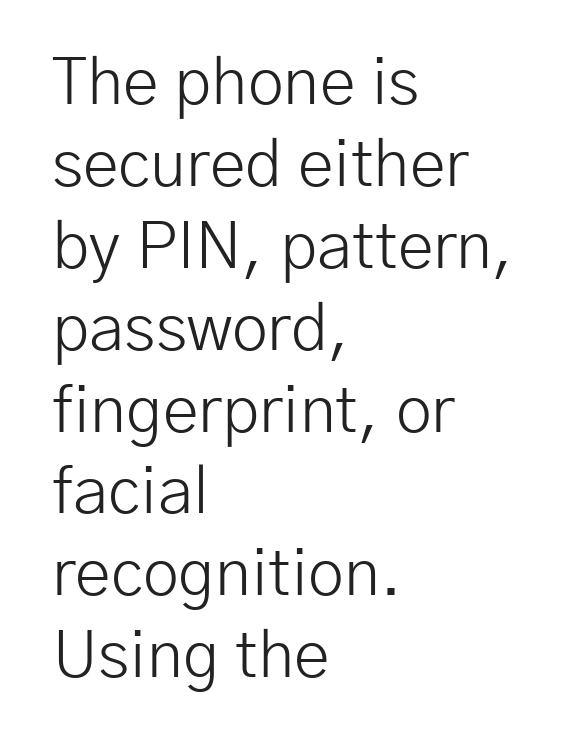
{"serif": "no", "italic": "no", "bold": "no", "weight": "light", "width": "normal", "stroke_contrast": "low", "x_height": "medium", "monospaced": "no", "underline": "no", "align": "left", "line_spacing": "normal", "line_spacing_ratio": 1.26, "letter_spacing": "normal", "letter_spacing_em": 0.0, "glyph_px": 65}
